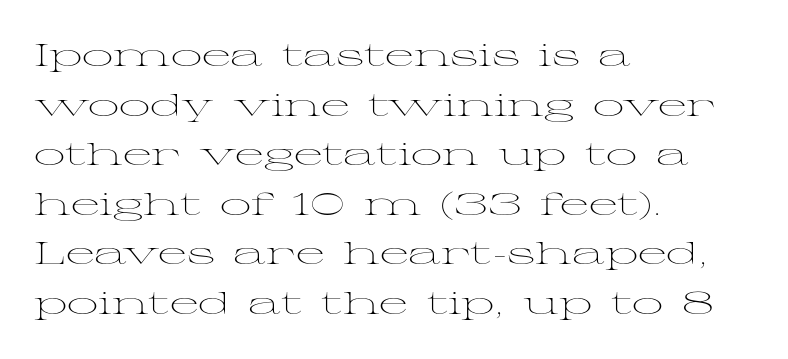
There is no visible air inserted between adjacent glyphs. No chunkiness to these letters — they're not bold. The rendering uses natural spacing where letterforms have individual widths. Where is the straight margin? On the left. Honestly, there is no underline to notice here at all. A normal amount of white space separates one row of letters from the next.
